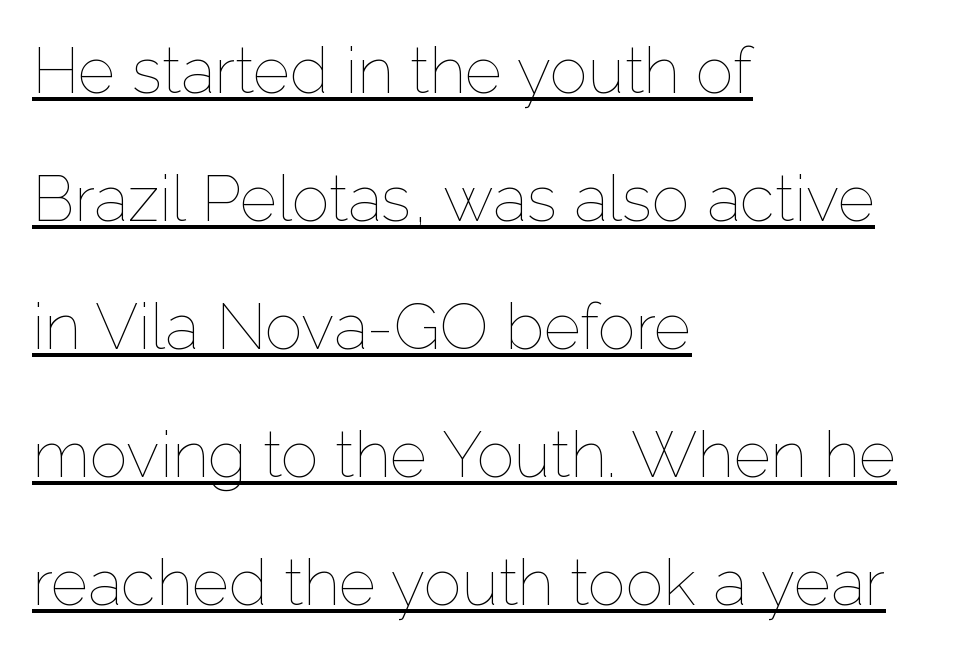
This rendering features underlined lettering. Loosely led — the rows are spread out. Bold? No — there's no thickening of the strokes. Looks like regular typesetting: each glyph gets only the width it needs. The letters stand upright; this is a roman face.
